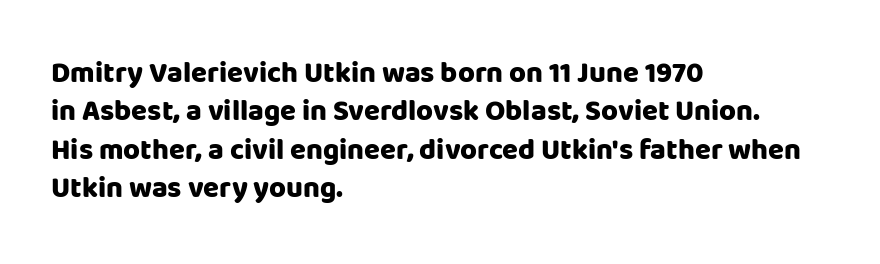
The image shows 29 px heavy sans-serif type, upright; set left-aligned, normal line spacing (1.32x), normal letter spacing, not underlined; low stroke contrast and a large x-height.
